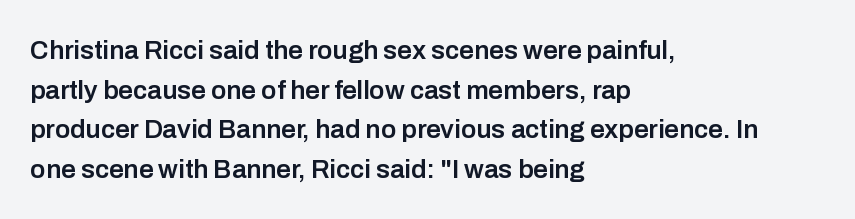
{"italic": "no", "bold": "semi", "underline": "no", "align": "left", "line_spacing": "normal", "line_spacing_ratio": 1.52, "letter_spacing": "normal", "letter_spacing_em": 0.0, "glyph_px": 26}
